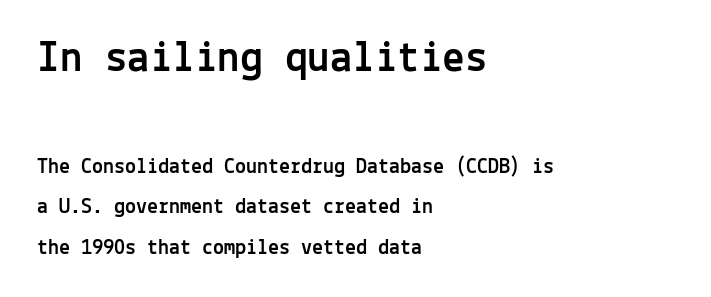
The image shows 45 px sans-serif type, upright, monospaced; set left-aligned, line spacing 1.84x, normal letter spacing, not underlined; the first (top) block is 2.05x larger; a medium x-height.
